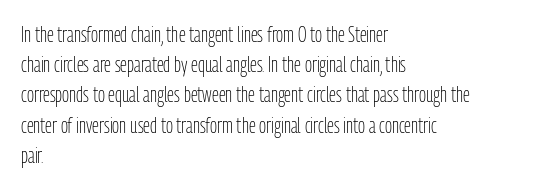
{"italic": "no", "bold": "no", "underline": "no", "align": "left", "line_spacing": "normal", "line_spacing_ratio": 1.44, "letter_spacing": "normal", "letter_spacing_em": 0.0, "glyph_px": 21}
